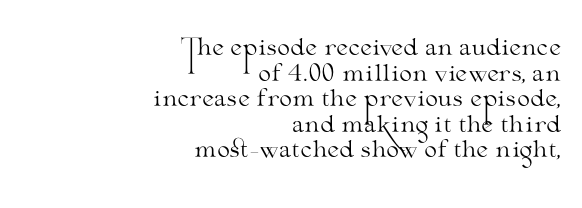
The typography opts for an upright posture over an oblique one. The letterforms sit at book weight or below. Inter-character spacing is left at the font's built-in metrics. Lines of text with bare space underneath. A typesetter would call this leading minimal, almost set solid. Caption: multi-line text, flush right, ragged left.
